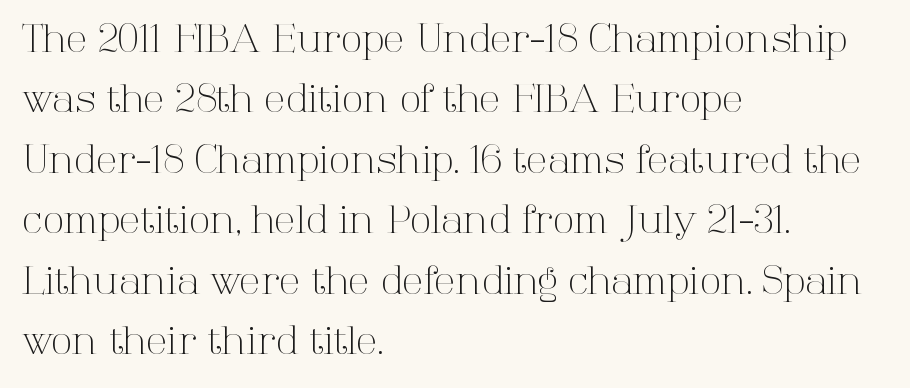
The image shows 39 px light serif type, upright; set left-aligned, normal line spacing (1.55x), normal letter spacing, not underlined; high stroke contrast and a medium x-height.
